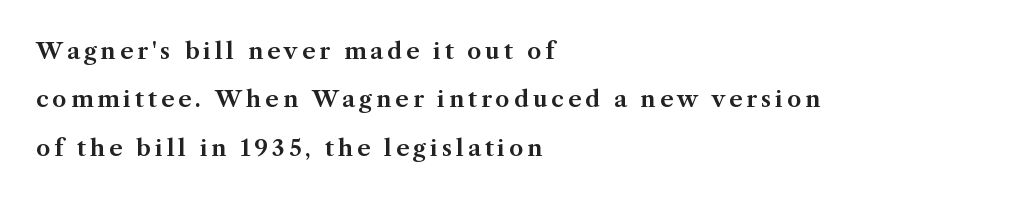
The image shows 23 px text type, upright; set left-aligned, loose line spacing (2.1x), not underlined.
